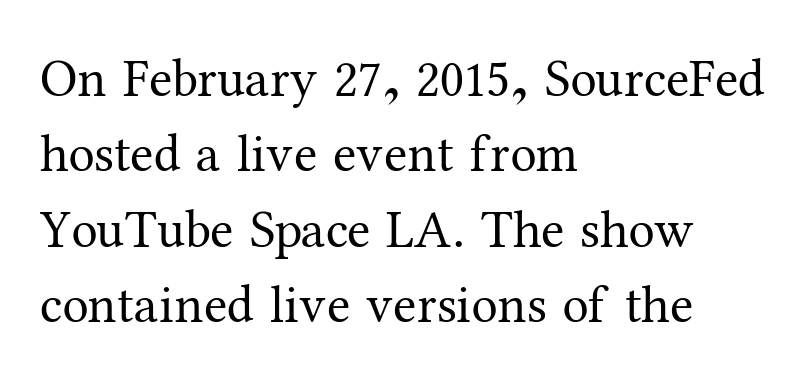
{"serif": "yes", "italic": "no", "bold": "no", "weight": "regular", "width": "normal", "stroke_contrast": "medium", "x_height": "medium", "monospaced": "no", "underline": "no", "align": "left", "line_spacing": "normal", "line_spacing_ratio": 1.42, "letter_spacing": "normal", "letter_spacing_em": 0.0, "glyph_px": 53}
